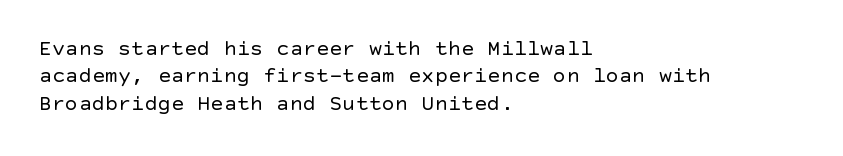
{"italic": "no", "bold": "no", "underline": "no", "align": "left", "line_spacing": "normal", "line_spacing_ratio": 1.25, "letter_spacing": "normal", "letter_spacing_em": 0.0, "glyph_px": 22}
